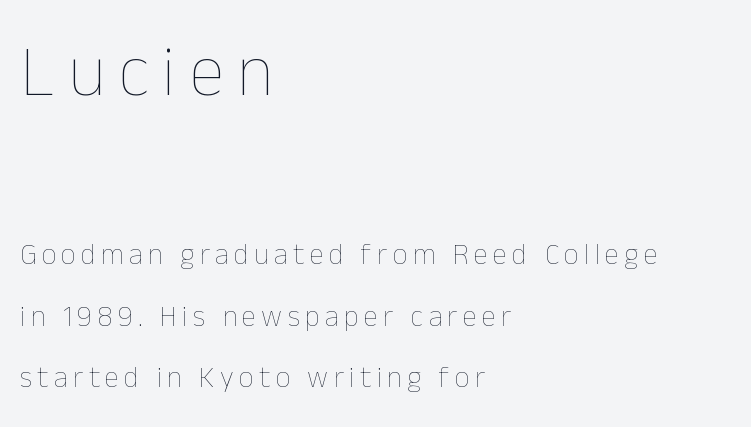
{"italic": "no", "bold": "no", "weight": "thin", "width": "normal", "stroke_contrast": "low", "x_height": "medium", "monospaced": "no", "underline": "no", "align": "left", "line_spacing": "loose", "line_spacing_ratio": 2.13, "larger_block": "first", "size_ratio": 2.52, "glyph_px": 73}
